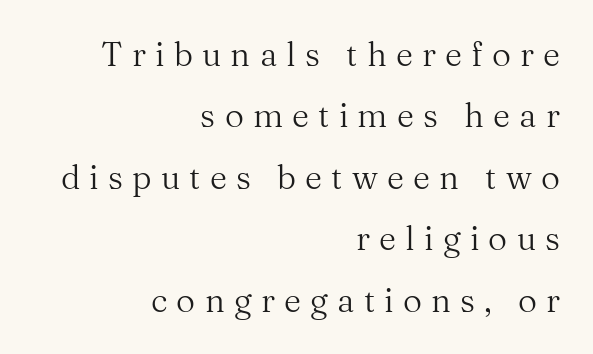
Decoration check: the copy has no underline. No extra ink here — the face is not bold. What kind of face is this? One with serifs. Look at the tracking — it's clearly loosened, letters drifting apart.
